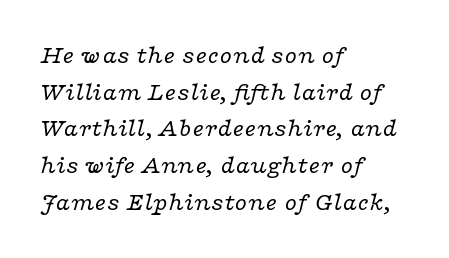
Q: Is the text bold? A: No.
Q: Is the text italic (slanted)? A: Yes, it leans right by about 16 degrees.
Q: Is the text underlined? A: No.
Q: How is the paragraph aligned? A: Left-aligned.
Q: Is the spacing between letters normal or unusually wide? A: Normal.
Q: Is the spacing between lines tight, normal or loose? A: Normal.
